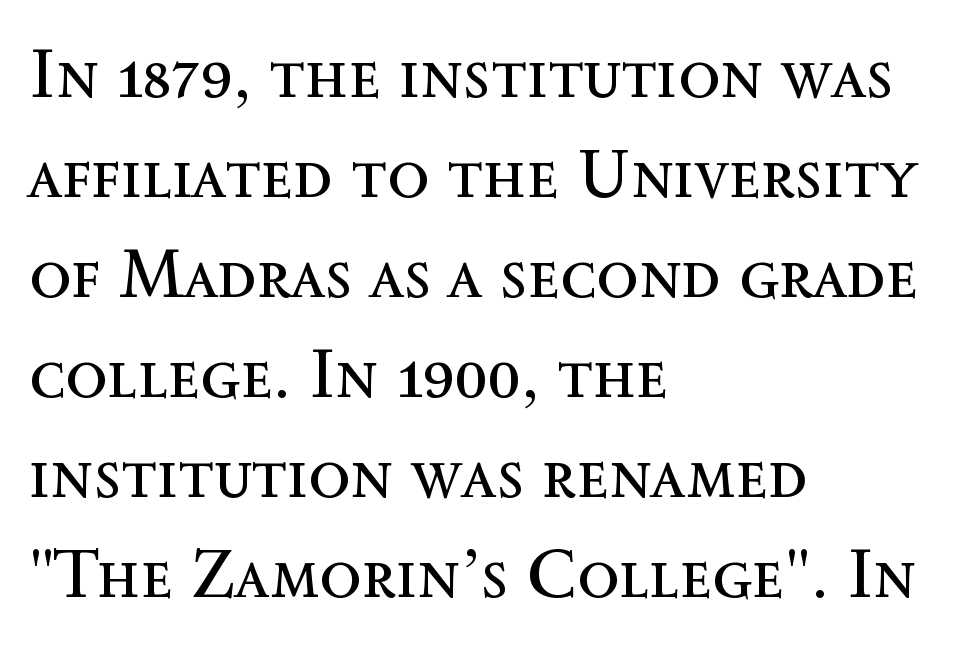
In terms of letterspacing, this is plain default setting. Visually the block forms a straight wall on the left and a jagged coastline on the right. The glyphs are unaccompanied by any horizontal stroke below them. Tall strokes in this sample are plumb rather than angled. Interline gaps are of average width in this sample. Weight: not bold — regular or lighter.
